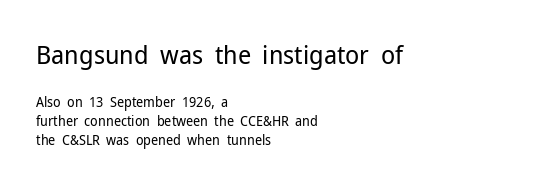
Q: Is the text bold? A: No.
Q: Is the text italic (slanted)? A: No, it is upright.
Q: Is the text underlined? A: No.
Q: How is the paragraph aligned? A: Left-aligned.
Q: Is the spacing between letters normal or unusually wide? A: Normal.
Q: Is the spacing between lines tight, normal or loose? A: Normal.
Q: Which block of text is set in a larger size, the first (top) or the second (bottom)? A: The first (top) one.
